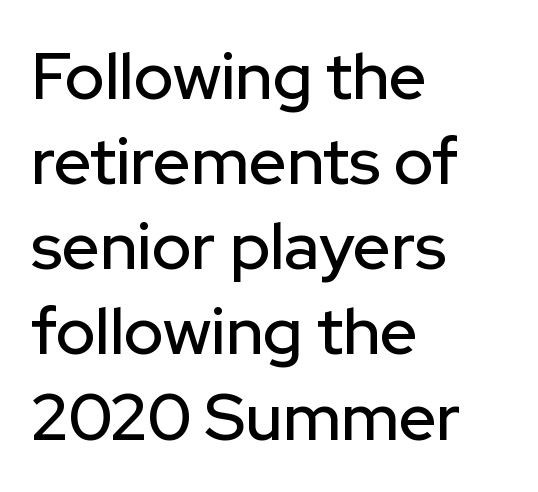
Clear beneath every line of the passage. Check where the strokes stop: nothing finishes them off — pure sans. The typesetter chose a ragged-right arrangement here. Posture: straight, roman, zero tilt. Here the designer chose a conventional face with non-uniform glyph widths.
